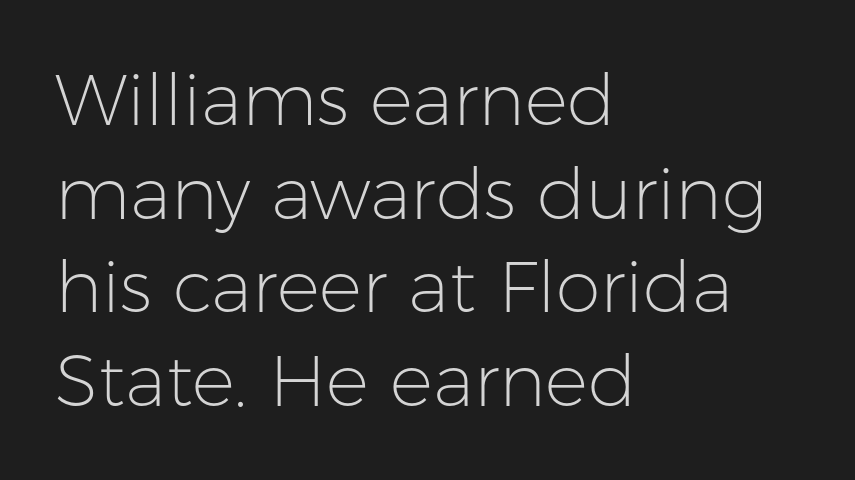
{"serif": "no", "italic": "no", "bold": "no", "weight": "light", "width": "normal", "stroke_contrast": "low", "x_height": "medium", "monospaced": "no", "underline": "no", "align": "left", "line_spacing": "normal", "line_spacing_ratio": 1.3, "letter_spacing": "normal", "letter_spacing_em": 0.0, "glyph_px": 72}
